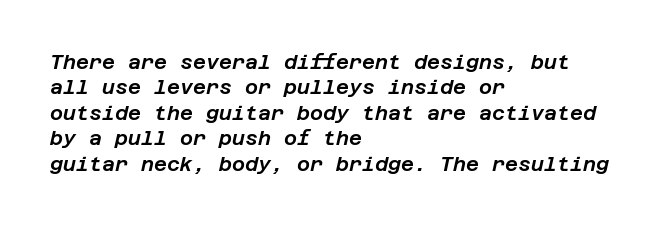
{"italic": "yes", "lean": "right", "slant_degrees": 12, "underline": "no", "align": "left", "line_spacing": "normal", "line_spacing_ratio": 1.27, "letter_spacing": "normal", "letter_spacing_em": 0.0, "glyph_px": 20}
